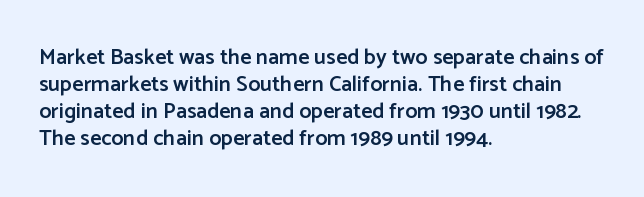
{"italic": "no", "bold": "semi", "underline": "no", "align": "left", "line_spacing_ratio": 1.23, "letter_spacing": "normal", "letter_spacing_em": 0.0, "glyph_px": 22}
